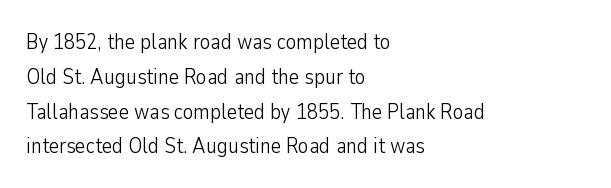
Q: Is the text bold? A: No.
Q: Is the text italic (slanted)? A: No, it is upright.
Q: Is the text underlined? A: No.
Q: How is the paragraph aligned? A: Left-aligned.
Q: Is the spacing between letters normal or unusually wide? A: Normal.
Q: Is the spacing between lines tight, normal or loose? A: Normal.
